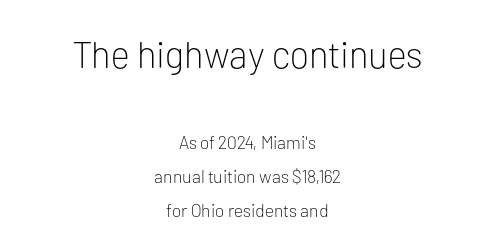
Q: Is the text bold? A: No.
Q: Is the text italic (slanted)? A: No, it is upright.
Q: Is the typeface a serif or a sans-serif typeface? A: Sans-serif.
Q: Is the text underlined? A: No.
Q: How is the paragraph aligned? A: Centered.
Q: Is the spacing between letters normal or unusually wide? A: Normal.
Q: Which block of text is set in a larger size, the first (top) or the second (bottom)? A: The first (top) one.
Q: Width (condensed, normal, or wide)? A: Normal.
Q: Stroke contrast? A: Low.
Q: x-height? A: Medium.
Q: Monospaced? A: No.
